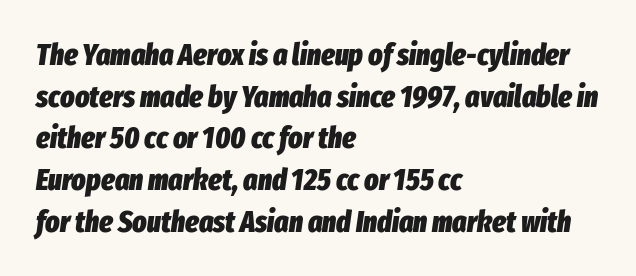
The image shows 30 px heavy, condensed type, italic (leaning right); set left-aligned, normal line spacing (1.39x), normal letter spacing, not underlined; low stroke contrast and a medium x-height.
